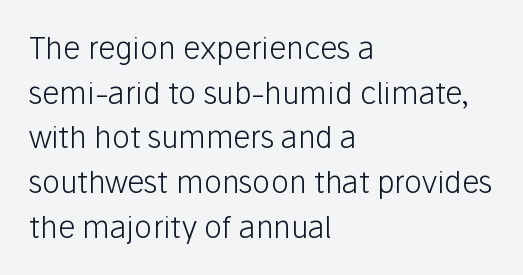
The image shows 30 px light sans-serif type, upright; set left-aligned, normal line spacing (1.49x), normal letter spacing, not underlined; low stroke contrast and a medium x-height.
